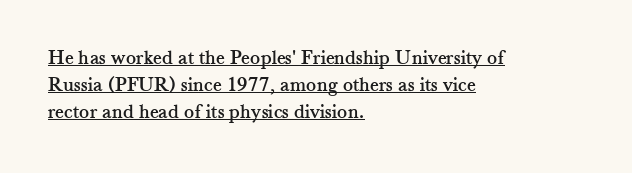
Q: Is the text italic (slanted)? A: No, it is upright.
Q: Is the text underlined? A: Yes.
Q: How is the paragraph aligned? A: Left-aligned.
Q: Is the spacing between letters normal or unusually wide? A: Normal.
Q: Is the spacing between lines tight, normal or loose? A: Normal.
